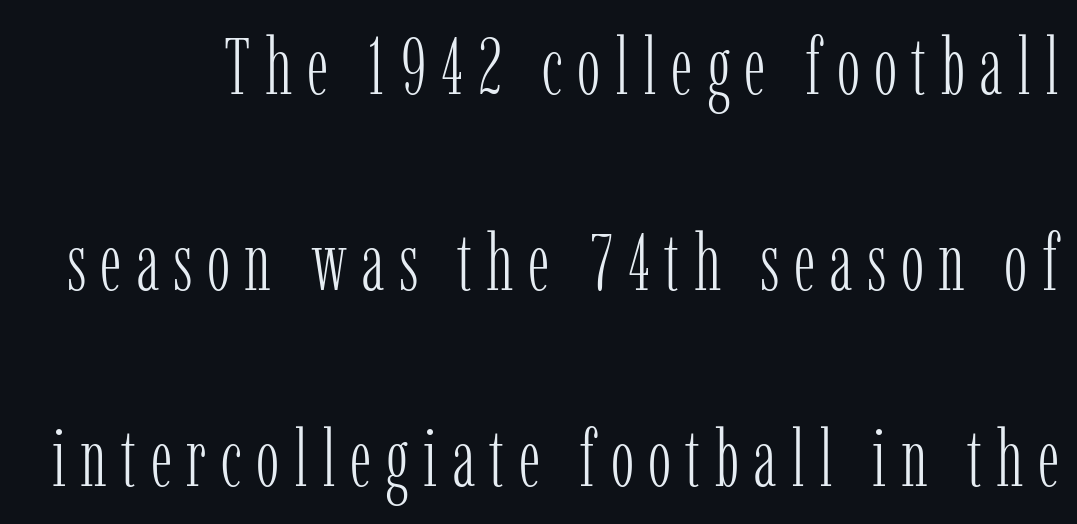
Serif or sans? Serif — the stroke terminals have little feet. Is this a fixed-width face? No — the glyphs have proportional, varying widths. The vertical gap from one line to the next is large. The letters stand straight up with perfectly vertical stems.
